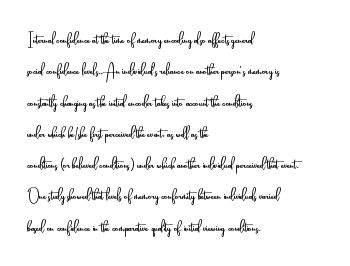
The image shows 21 px text type; set left-aligned, normal line spacing (1.49x), normal letter spacing, not underlined.
